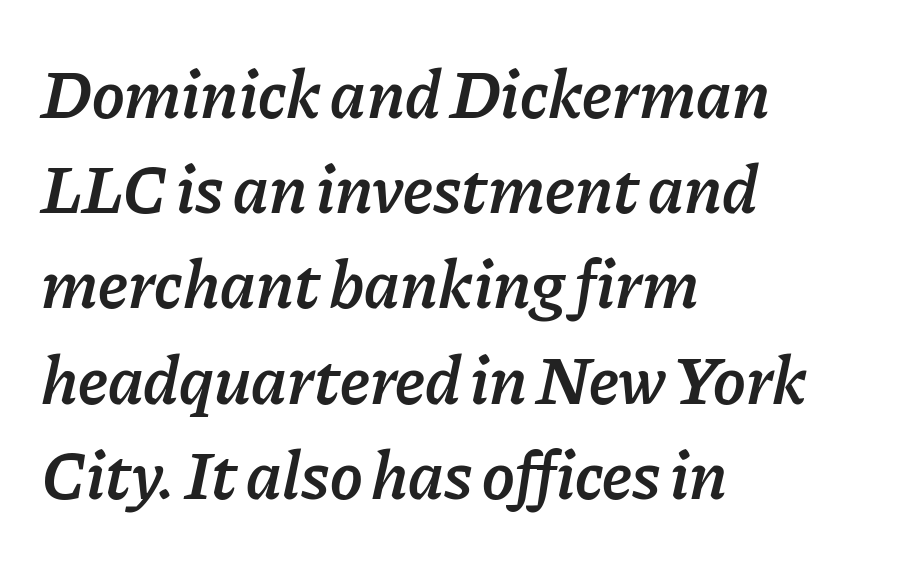
The image shows 69 px semibold type, italic (leaning right); set left-aligned, normal line spacing (1.38x), normal letter spacing, not underlined; low stroke contrast and a medium x-height.
